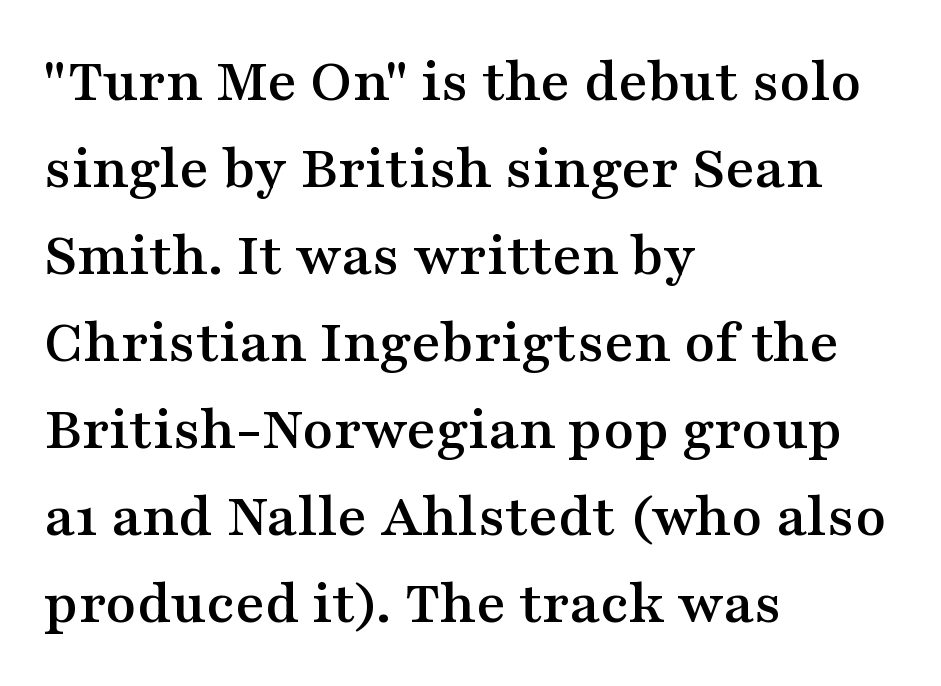
The characters display serif detailing at their extremities. Rule under the text: the space is simply empty. Here the designer chose a conventional face with non-uniform glyph widths. Every row of glyphs begins at an identical x-position on the left. This block has exactly the height ordinary leading produces. Upright lettering throughout.
